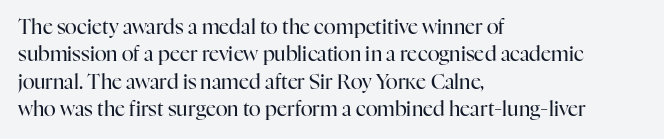
{"italic": "no", "bold": "no", "underline": "no", "align": "left", "line_spacing": "normal", "line_spacing_ratio": 1.37, "letter_spacing": "normal", "letter_spacing_em": 0.0, "glyph_px": 20}
